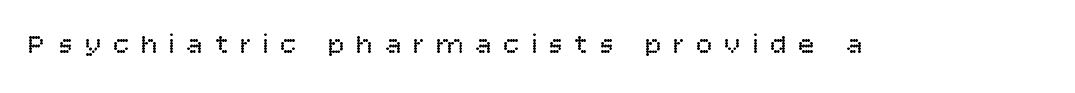
{"serif": "no", "italic": "no", "bold": "no", "weight": "regular", "width": "normal", "stroke_contrast": "low", "x_height": "large", "monospaced": "no", "underline": "no", "letter_spacing": "wide", "letter_spacing_em": 0.41, "glyph_px": 28}
